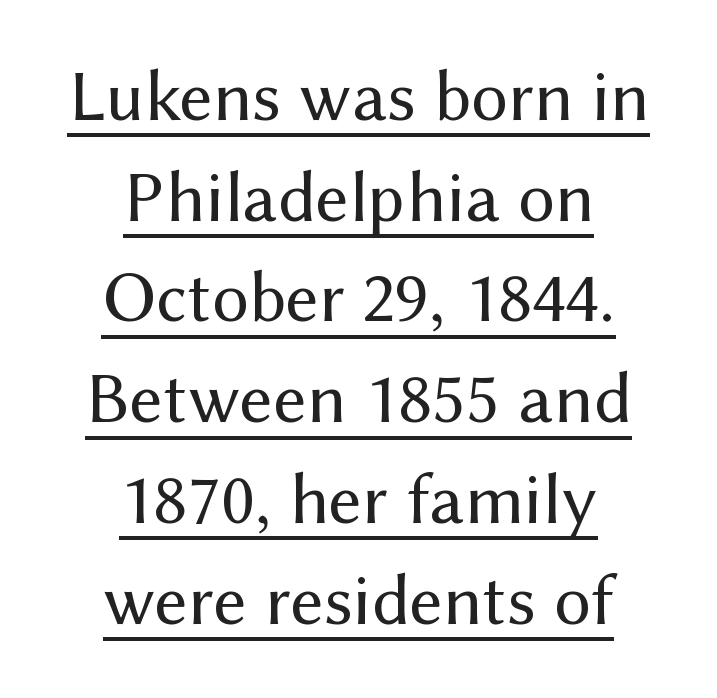
Q: Is the text bold? A: No.
Q: Is the text italic (slanted)? A: No, it is upright.
Q: Is the typeface a serif or a sans-serif typeface? A: Sans-serif.
Q: Is the text underlined? A: Yes.
Q: How is the paragraph aligned? A: Centered.
Q: Is the spacing between letters normal or unusually wide? A: Normal.
Q: Is the spacing between lines tight, normal or loose? A: Normal.
Q: Width (condensed, normal, or wide)? A: Normal.
Q: Stroke contrast? A: Medium.
Q: x-height? A: Medium.
Q: Monospaced? A: No.
